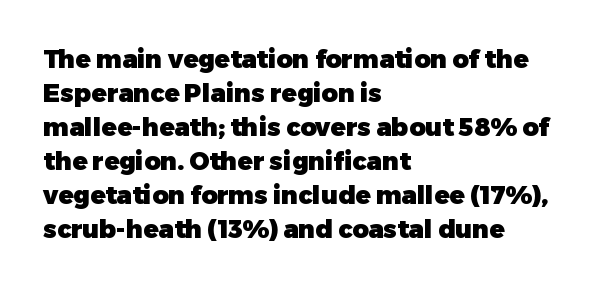
{"italic": "no", "bold": "yes", "underline": "no", "align": "left", "line_spacing": "normal", "line_spacing_ratio": 1.36, "letter_spacing": "normal", "letter_spacing_em": 0.0, "glyph_px": 25}
